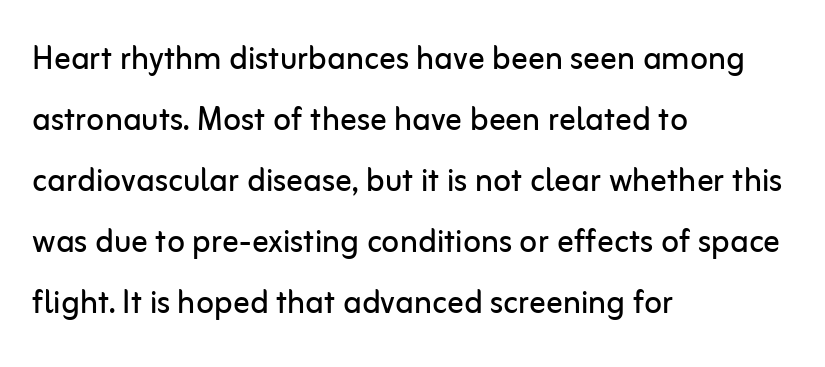
{"serif": "no", "italic": "no", "bold": "no", "weight": "regular", "width": "normal", "stroke_contrast": "low", "x_height": "medium", "monospaced": "no", "underline": "no", "align": "left", "line_spacing": "normal", "line_spacing_ratio": 1.49, "letter_spacing": "normal", "letter_spacing_em": 0.0, "glyph_px": 41}
